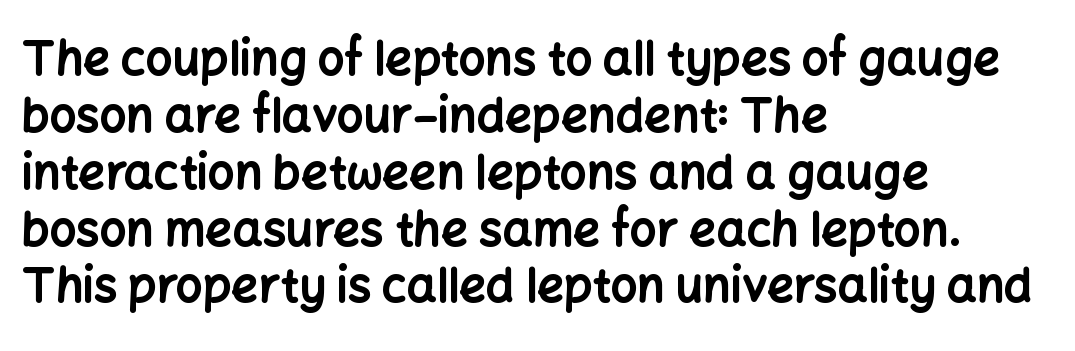
Q: Is the text bold? A: Yes.
Q: Is the text italic (slanted)? A: No, it is upright.
Q: Is the typeface a serif or a sans-serif typeface? A: Sans-serif.
Q: Is the text underlined? A: No.
Q: How is the paragraph aligned? A: Left-aligned.
Q: Is the spacing between letters normal or unusually wide? A: Normal.
Q: Width (condensed, normal, or wide)? A: Normal.
Q: Stroke contrast? A: Low.
Q: x-height? A: Medium.
Q: Monospaced? A: No.
